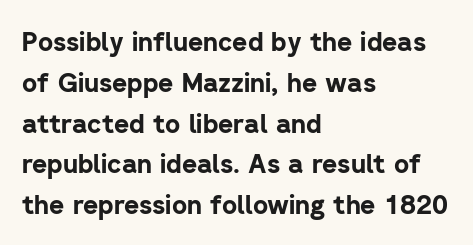
A dark, heavy texture on the line: the type is bold. Characters follow at the spacing the type designer built in. The designer left line spacing at the default. Unmarked baselines from the first word to the last. Posture: vertical.
